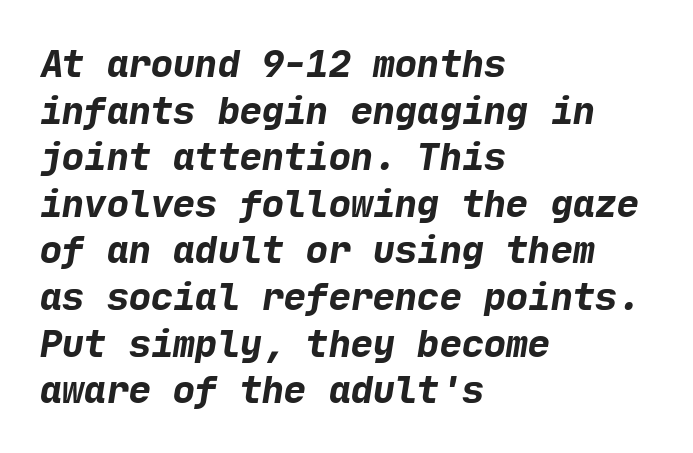
{"serif": "no", "bold": "yes", "weight": "bold", "width": "normal", "stroke_contrast": "low", "x_height": "medium", "underline": "no", "align": "left", "line_spacing": "normal", "line_spacing_ratio": 1.26, "letter_spacing": "normal", "letter_spacing_em": 0.0, "glyph_px": 37}
